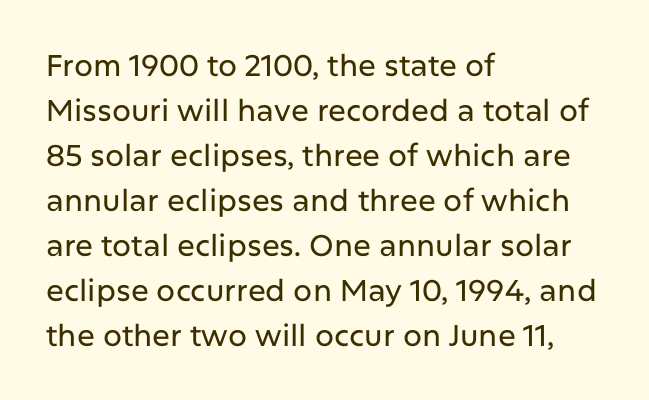
Q: Is the text italic (slanted)? A: No, it is upright.
Q: Is the typeface a serif or a sans-serif typeface? A: Sans-serif.
Q: Is the text underlined? A: No.
Q: How is the paragraph aligned? A: Left-aligned.
Q: Is the spacing between letters normal or unusually wide? A: Normal.
Q: Is the spacing between lines tight, normal or loose? A: Normal.
Q: Width (condensed, normal, or wide)? A: Normal.
Q: Stroke contrast? A: Low.
Q: x-height? A: Medium.
Q: Monospaced? A: No.
